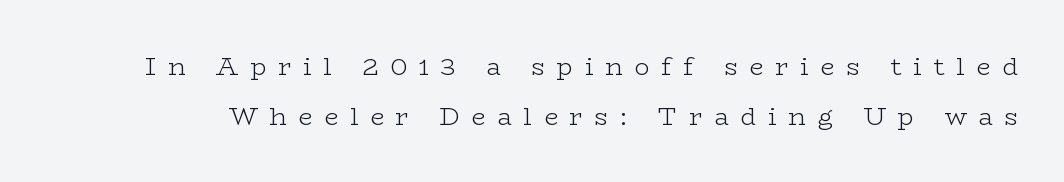
{"italic": "no", "bold": "no", "underline": "no", "line_spacing": "loose", "line_spacing_ratio": 1.99, "letter_spacing": "wide", "letter_spacing_em": 0.47, "glyph_px": 25}
